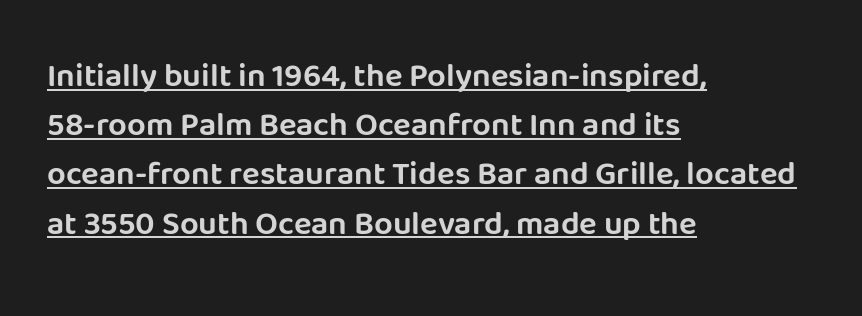
The image shows 33 px sans-serif type, upright; set left-aligned, normal line spacing (1.49x), normal letter spacing, underlined; low stroke contrast and a large x-height.
